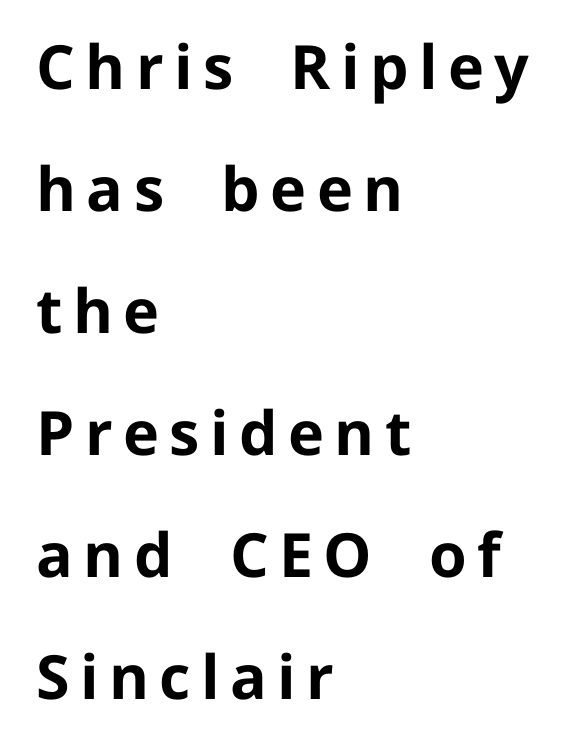
{"serif": "no", "italic": "no", "bold": "yes", "weight": "bold", "width": "normal", "stroke_contrast": "low", "x_height": "medium", "monospaced": "no", "underline": "no", "align": "left", "line_spacing": "loose", "line_spacing_ratio": 2.0, "glyph_px": 61}
